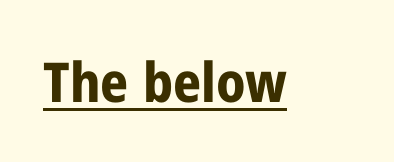
The image shows 55 px bold, condensed sans-serif type, upright; set normal letter spacing, underlined; low stroke contrast and a medium x-height.
